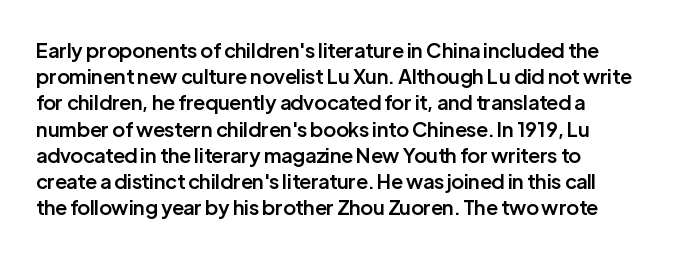
Vertically, the passage feels balanced, rows spaced as you'd expect. Only glyphs here, with clear space below each row. The letters stand straight up with perfectly vertical stems. This sample uses plain, unmodified letter spacing.
